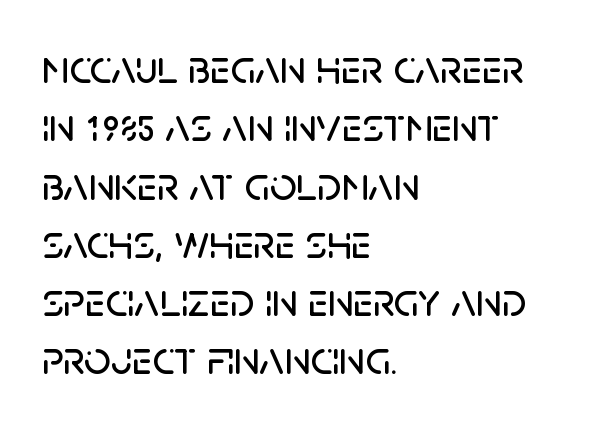
The image shows 47 px sans-serif type, upright; set left-aligned, line spacing 1.24x, normal letter spacing, not underlined; low stroke contrast and a large x-height.
